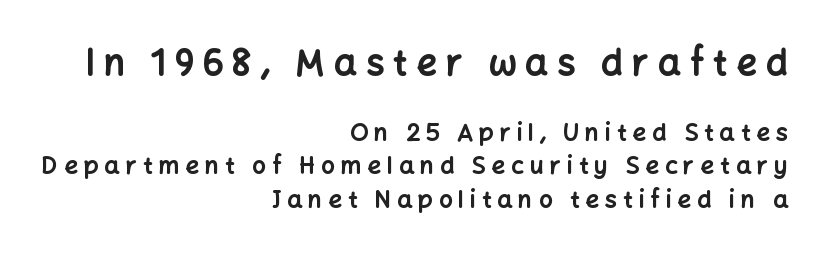
{"serif": "no", "italic": "no", "bold": "yes", "weight": "bold", "width": "normal", "stroke_contrast": "low", "x_height": "medium", "monospaced": "no", "underline": "no", "align": "right", "line_spacing": "normal", "line_spacing_ratio": 1.39, "letter_spacing": "wide", "letter_spacing_em": 0.25, "larger_block": "first", "size_ratio": 1.5, "glyph_px": 36}
